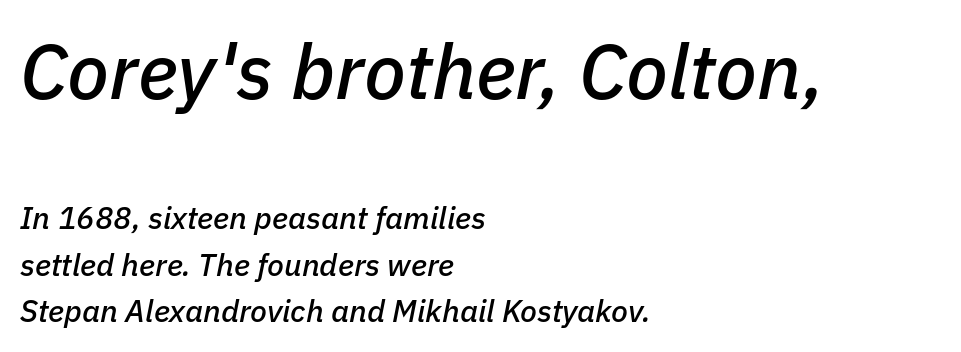
Decoration check: the copy has no underline. Block one is the big one; block two sits smaller underneath. Alignment: flush left. Letter spacing: default. The rendering uses natural spacing where letterforms have individual widths. Successive baselines arrive at the customary interval.
